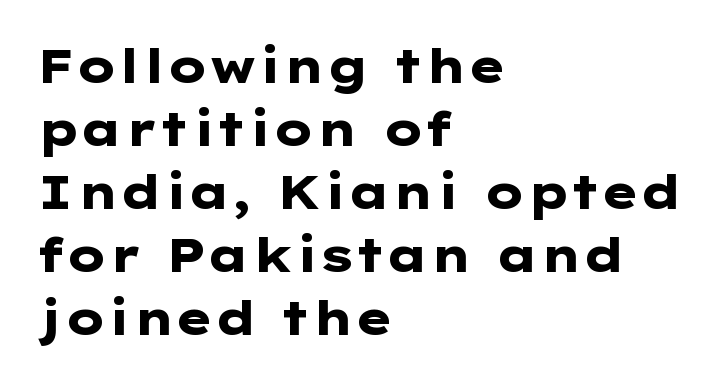
{"serif": "no", "italic": "no", "bold": "yes", "weight": "heavy", "width": "wide", "stroke_contrast": "low", "x_height": "medium", "underline": "no", "align": "left", "line_spacing": "normal", "line_spacing_ratio": 1.34, "letter_spacing": "normal", "letter_spacing_em": 0.0, "glyph_px": 47}
